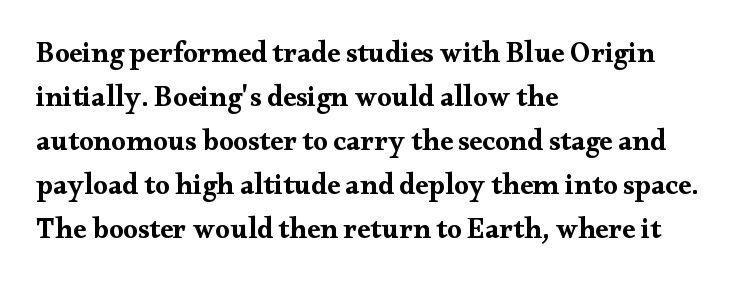
The face used here is proportionally spaced, like ordinary book or web type. The area under the type is left untouched. Normally led — the rows are evenly, conventionally spaced. Every row of glyphs begins at an identical x-position on the left. Posture: straight, roman, zero tilt. Standard letterfit; no display-style spreading of the glyphs.
